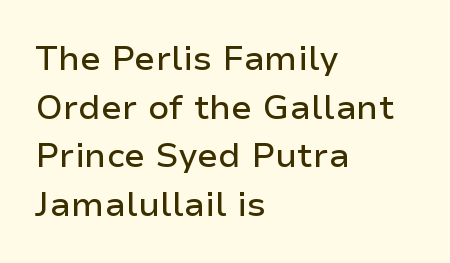
Q: Is the text italic (slanted)? A: No, it is upright.
Q: Is the typeface a serif or a sans-serif typeface? A: Sans-serif.
Q: Is the text underlined? A: No.
Q: How is the paragraph aligned? A: Left-aligned.
Q: Is the spacing between letters normal or unusually wide? A: Normal.
Q: Is the spacing between lines tight, normal or loose? A: Normal.
Q: Width (condensed, normal, or wide)? A: Normal.
Q: Stroke contrast? A: Low.
Q: x-height? A: Medium.
Q: Monospaced? A: No.
